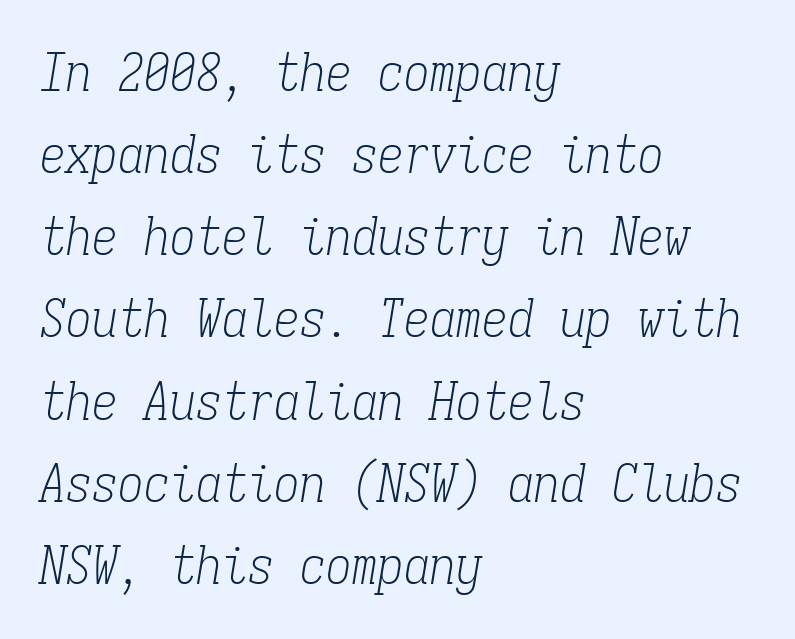
The image shows 52 px light, condensed serif type, italic (leaning right), monospaced; set left-aligned, normal line spacing (1.58x), normal letter spacing, not underlined; low stroke contrast and a medium x-height.
